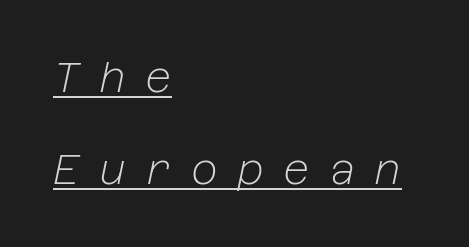
Q: Is the text bold? A: No.
Q: Is the text italic (slanted)? A: Yes, it leans right by about 12 degrees.
Q: Is the text underlined? A: Yes.
Q: How is the paragraph aligned? A: Left-aligned.
Q: Is the spacing between letters normal or unusually wide? A: Unusually wide.
Q: Is the spacing between lines tight, normal or loose? A: Loose.
Q: Width (condensed, normal, or wide)? A: Normal.
Q: Stroke contrast? A: Low.
Q: x-height? A: Medium.
